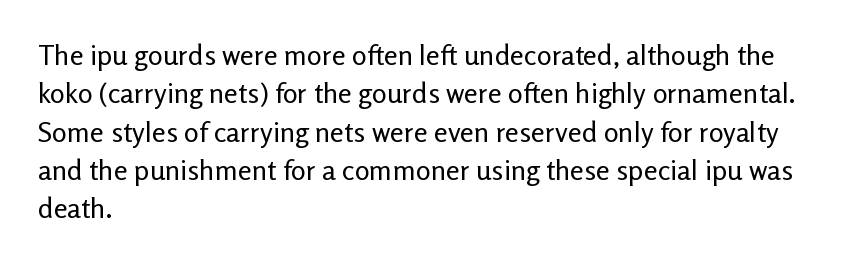
The paragraph shown leans on its left margin. The specimen omits any rule beneath the text block's lines. The passage shown stacks its lines at a standard gap. Are there feet on the stems? There aren't — it's a sans. Standard letterfit; no display-style spreading of the glyphs. The letters look calm and open, with moderate or lighter stems.
